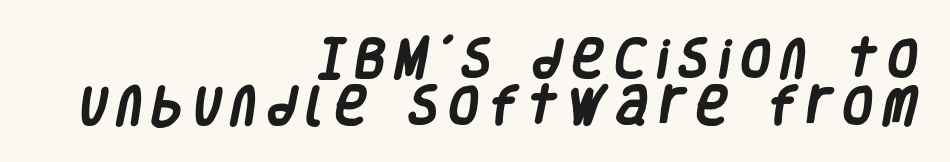
Horizontal bands of white between lines are thin slivers. Regarding serifs, this sample does without them. Words appear elongated and porous because spacing is wide. Each line ends at the same right margin while the left side varies.
